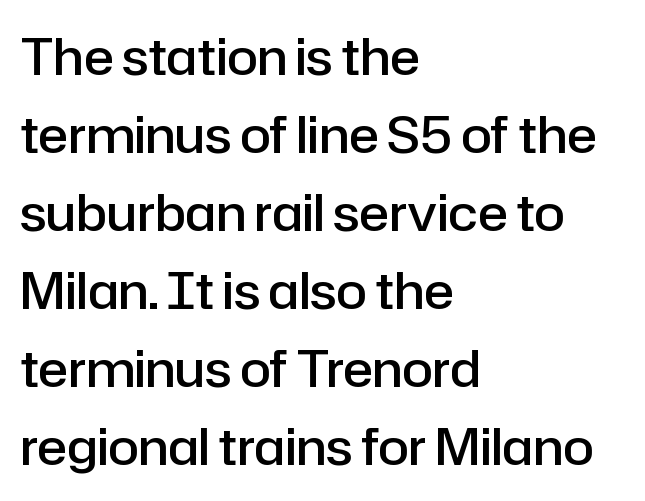
The image shows 50 px semibold sans-serif type, upright; set left-aligned, normal line spacing (1.56x), normal letter spacing, not underlined; low stroke contrast and a medium x-height.
